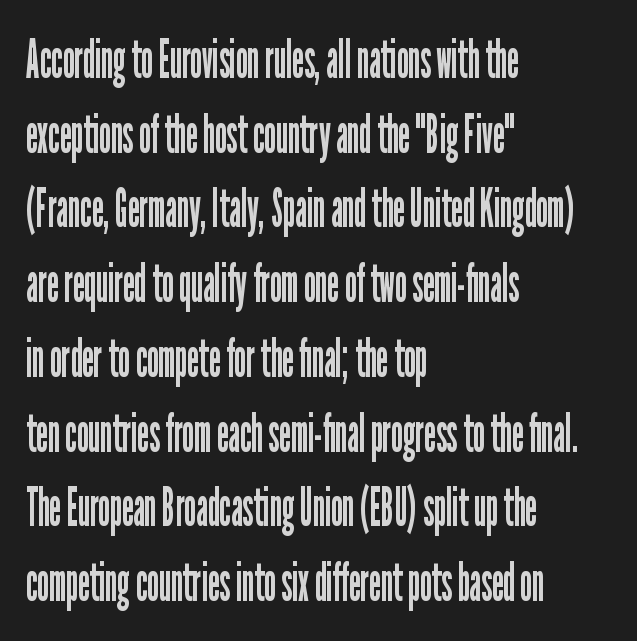
The designer went with a sans here, leaving each stem footless. Quick note: interline space is typical. Short note: letters normally spaced. These lines are rendered in a variable-pitch font.
